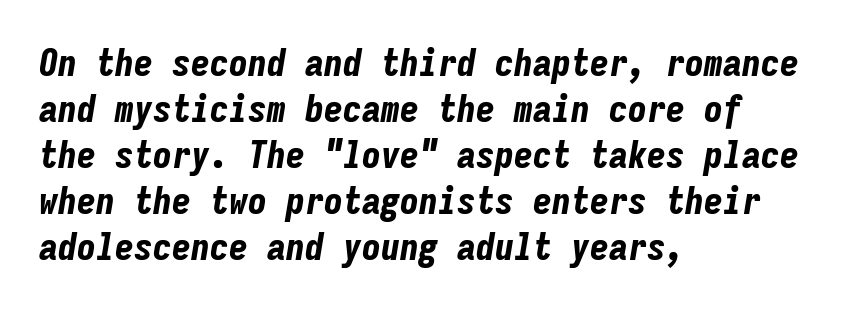
The letters sit at their default tracking, neither squeezed nor spread. Note the uniform advance width — an 'i' takes as much space as an 'm'. You can tell it's italic because the verticals aren't actually vertical. Plain, unruled lines of type. The rendering uses a bold face; every stroke is thick and dark.
